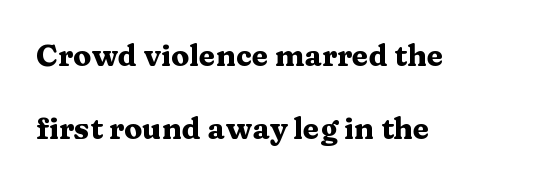
{"serif": "yes", "italic": "no", "bold": "yes", "weight": "heavy", "width": "wide", "stroke_contrast": "medium", "x_height": "medium", "monospaced": "no", "underline": "no", "align": "left", "line_spacing": "loose", "line_spacing_ratio": 2.42, "letter_spacing": "normal", "letter_spacing_em": 0.0, "glyph_px": 30}
